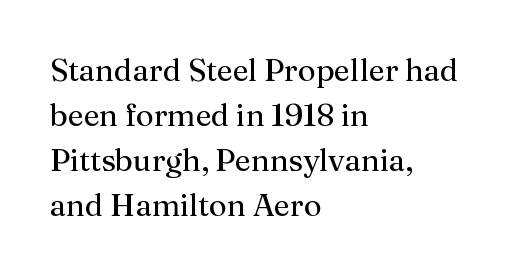
The line-height multiplier appears to be the usual default. Unlike a clean sans, this face finishes its strokes with serifs. Leftover space on each line is placed entirely after the last word. The specimen omits any rule beneath the text block's lines.
